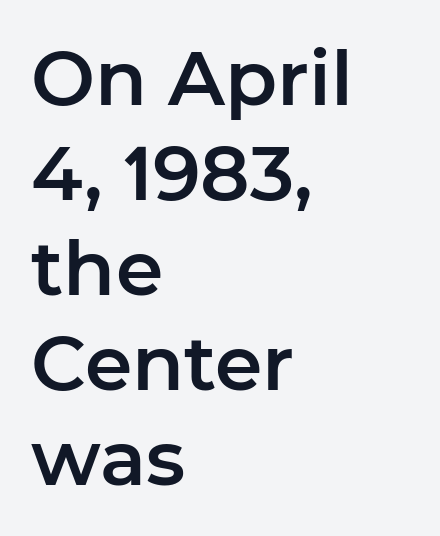
The image shows 76 px sans-serif type, upright; set left-aligned, normal line spacing (1.25x), normal letter spacing, not underlined; low stroke contrast and a medium x-height.
